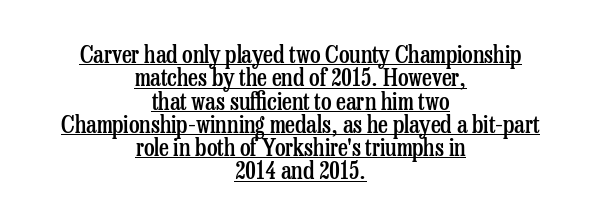
The image shows 24 px text type, upright; set centered, tight line spacing (0.97x), normal letter spacing, underlined.
